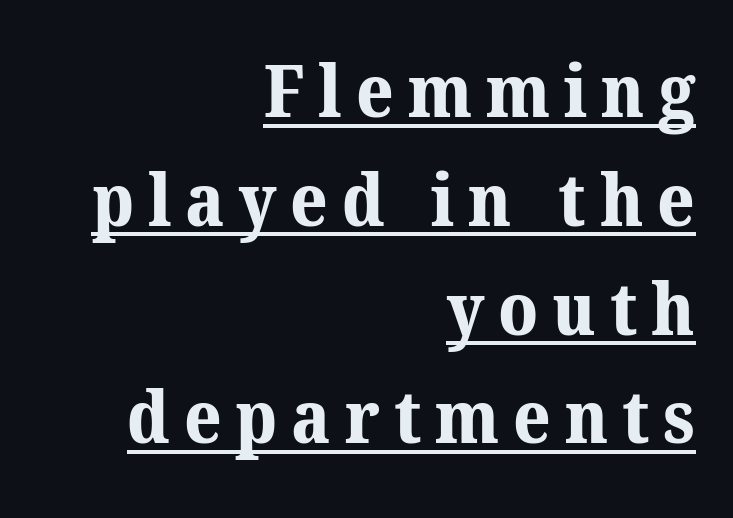
Regarding serifs, this sample has them. Thick stems and heavy bowls — unmistakably bold. Leftover space on each line is placed entirely before the opening word. The lines sit at an ordinary, default distance from one another.
